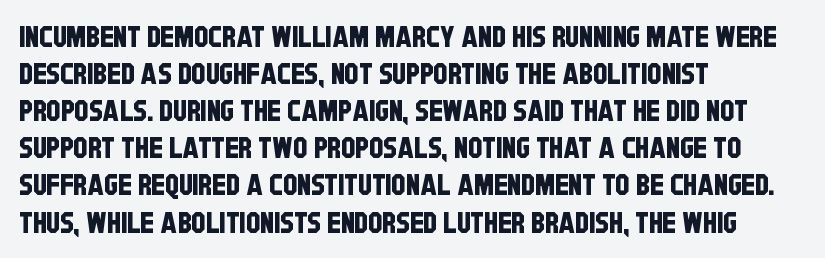
The image shows 29 px condensed sans-serif type; set left-aligned, normal line spacing (1.28x), normal letter spacing, not underlined; low stroke contrast and a large x-height.
